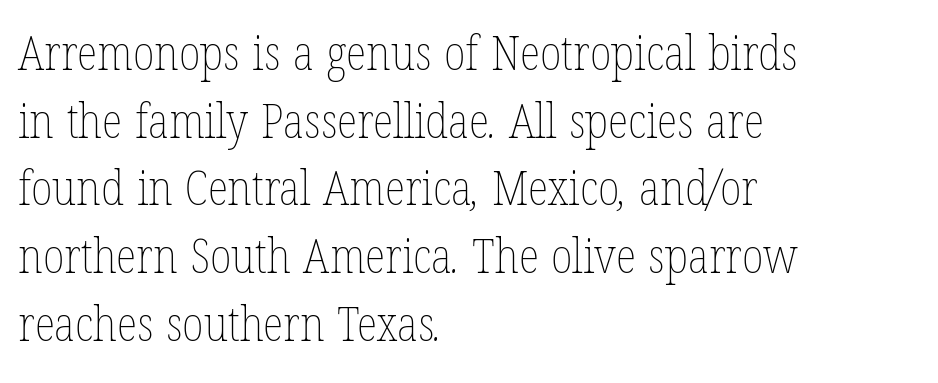
Letters rest on an invisible, unmarked baseline. Vertical stems look standard width or narrower in stroke. You could not count columns in this text — the font is proportionally spaced. If you measured baseline to baseline, you'd find a middling distance. All the whitespace from short lines collects on the right. Here the glyphs are tracked normally, forming tight word shapes.
